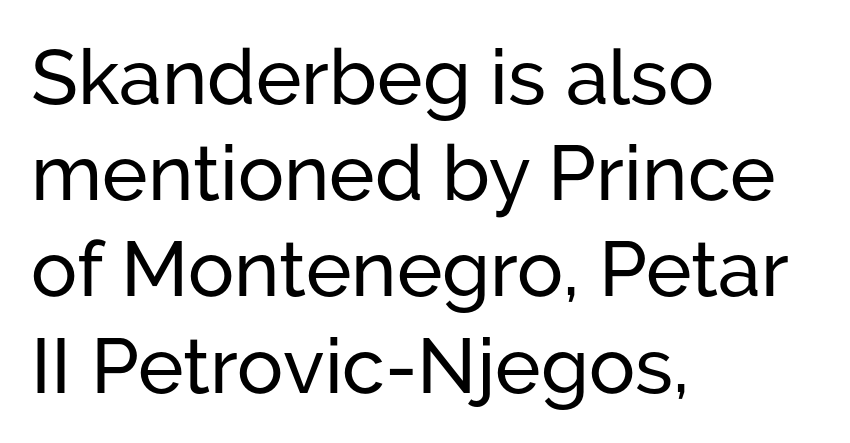
{"serif": "no", "italic": "no", "width": "normal", "stroke_contrast": "low", "x_height": "medium", "monospaced": "no", "underline": "no", "align": "left", "line_spacing": "normal", "line_spacing_ratio": 1.25, "letter_spacing": "normal", "letter_spacing_em": 0.0, "glyph_px": 77}
